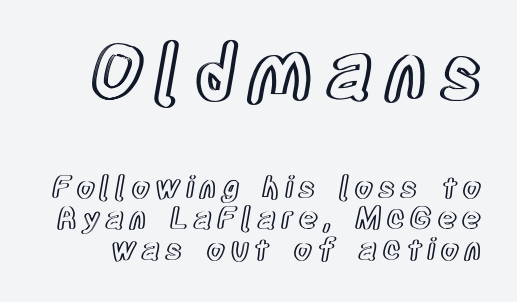
Q: Is the text italic (slanted)? A: Yes.
Q: Is the text underlined? A: No.
Q: Is the spacing between lines tight, normal or loose? A: Tight.
Q: Which block of text is set in a larger size, the first (top) or the second (bottom)? A: The first (top) one.
Q: Width (condensed, normal, or wide)? A: Condensed.
Q: x-height? A: Large.
Q: Monospaced? A: No.
